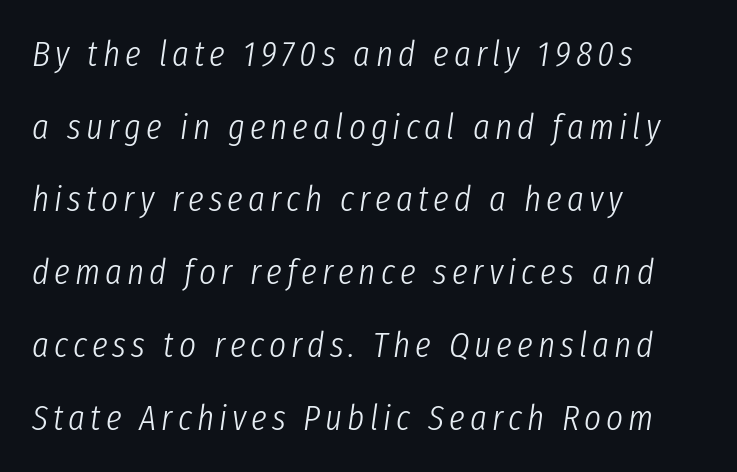
Q: Is the text bold? A: No.
Q: Is the text italic (slanted)? A: Yes, it leans right by about 8 degrees.
Q: Is the text underlined? A: No.
Q: How is the paragraph aligned? A: Left-aligned.
Q: Is the spacing between lines tight, normal or loose? A: Loose.
Q: Width (condensed, normal, or wide)? A: Condensed.
Q: Stroke contrast? A: Low.
Q: x-height? A: Medium.
Q: Monospaced? A: No.
